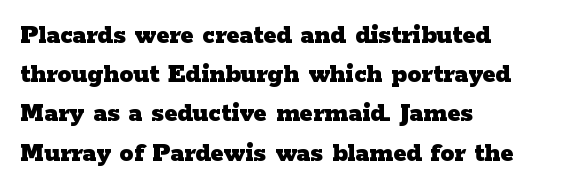
{"serif": "yes", "italic": "no", "bold": "yes", "weight": "heavy", "width": "wide", "stroke_contrast": "low", "x_height": "medium", "monospaced": "no", "underline": "no", "align": "left", "line_spacing": "normal", "line_spacing_ratio": 1.4, "letter_spacing": "normal", "letter_spacing_em": 0.0, "glyph_px": 28}
